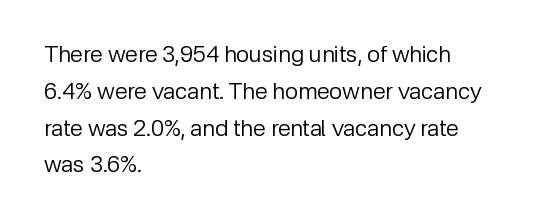
Q: Is the text bold? A: No.
Q: Is the text italic (slanted)? A: No, it is upright.
Q: Is the text underlined? A: No.
Q: How is the paragraph aligned? A: Left-aligned.
Q: Is the spacing between letters normal or unusually wide? A: Normal.
Q: Is the spacing between lines tight, normal or loose? A: Normal.
